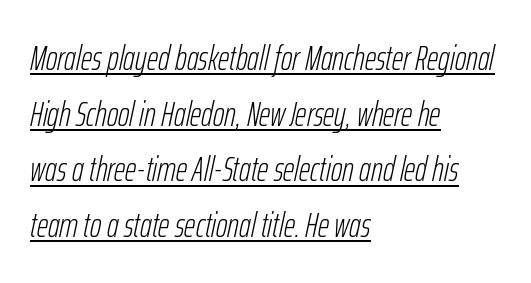
The passage shown leans; its letterforms are oblique. This sample uses plain, unmodified letter spacing. The face used here is proportionally spaced, like ordinary book or web type. If you measured baseline to baseline, you'd find a middling distance. The ragged edge is on the right, which tells us the setting is flush left.
